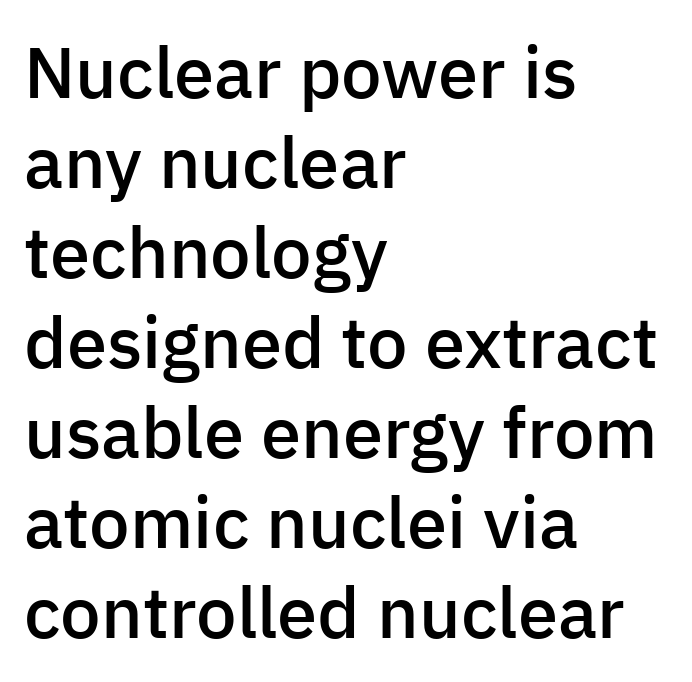
Honestly, there is no underline to notice here at all. A semibold gives these letters moderate extra thickness, short of bold. These lines are composed in type without serifs. The designer left line spacing at the default. Looks like regular typesetting: each glyph gets only the width it needs.
